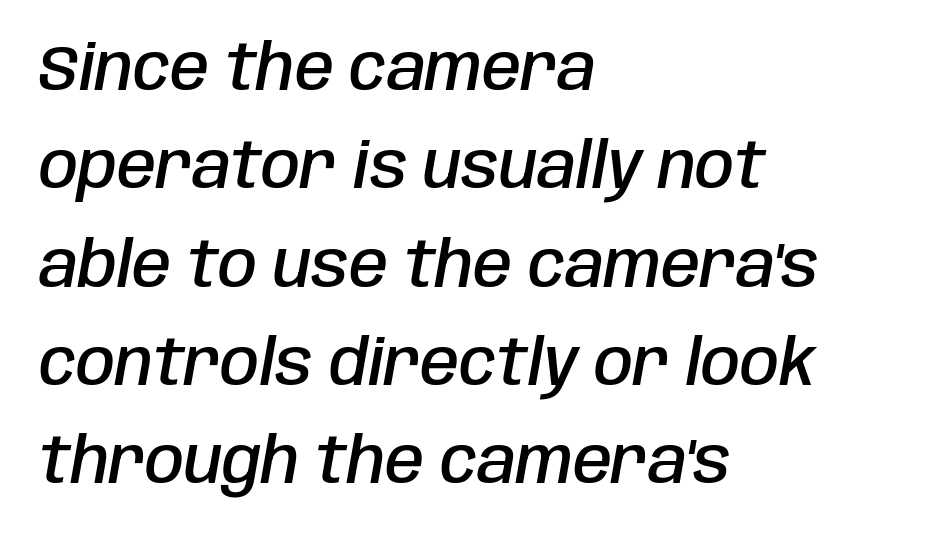
{"italic": "yes", "lean": "right", "slant_degrees": 10, "bold": "semi", "weight": "semibold", "width": "condensed", "stroke_contrast": "low", "x_height": "large", "monospaced": "no", "underline": "no", "align": "left", "line_spacing": "normal", "line_spacing_ratio": 1.56, "letter_spacing": "normal", "letter_spacing_em": 0.0, "glyph_px": 63}
